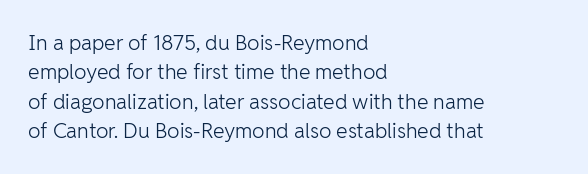
The image shows 21 px text type, upright; set left-aligned, normal line spacing (1.4x), normal letter spacing, not underlined.
